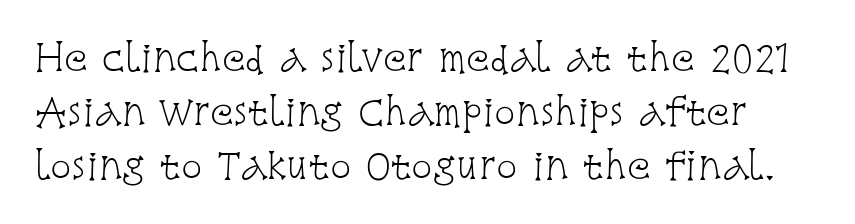
{"serif": "yes", "italic": "no", "bold": "no", "weight": "light", "width": "condensed", "stroke_contrast": "low", "x_height": "large", "monospaced": "no", "underline": "no", "line_spacing": "normal", "line_spacing_ratio": 1.55, "letter_spacing": "normal", "letter_spacing_em": 0.0, "glyph_px": 35}
